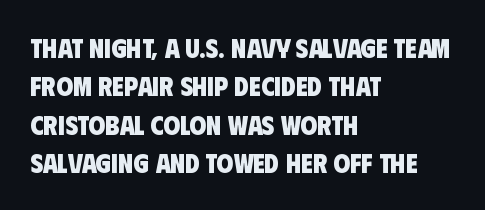
The setting favours the left margin, as ordinary paragraphs usually do. The baseline area is clear. Each glyph is drawn with heavy, bold strokes. Standard letterfit; no display-style spreading of the glyphs. A normal amount of white space separates one row of letters from the next.
